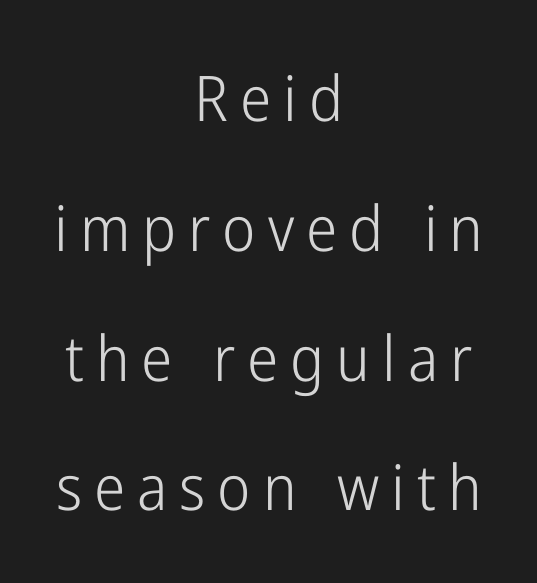
Heaviness? Minimal to ordinary, like unemphasized prose. Compared with a flush-left layout, this one balances lines on the center instead. Rows of type keep a wide berth in the vertical direction. Nope, no serifs anywhere on these letters.
